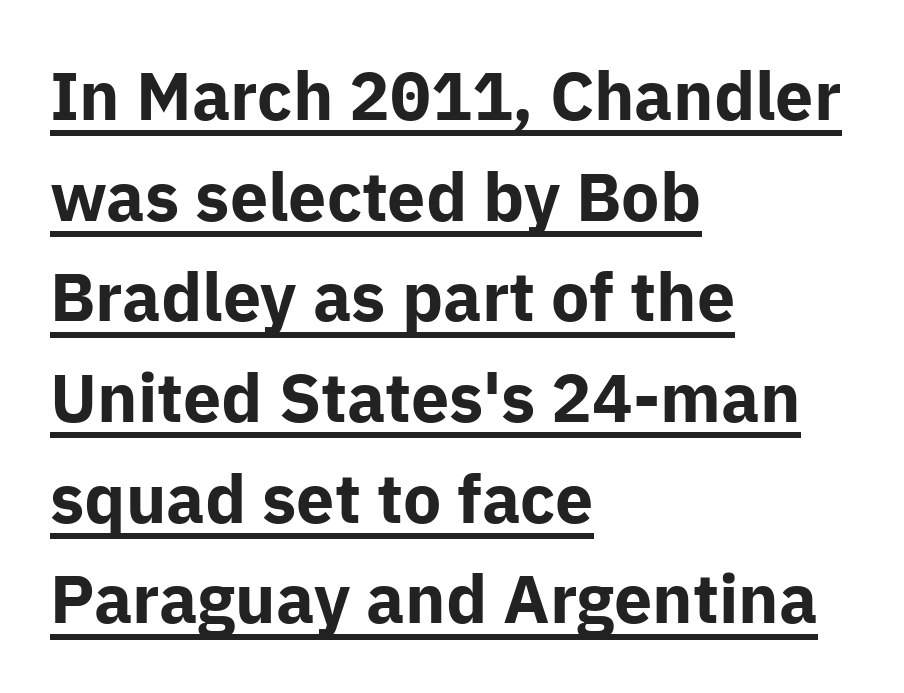
This rendering employs a face without finishing strokes, i.e., a sans-serif. Has an underline been added? It has. The compositor pushed each line to the left boundary. Nobody touched the tracking dial on this one.
